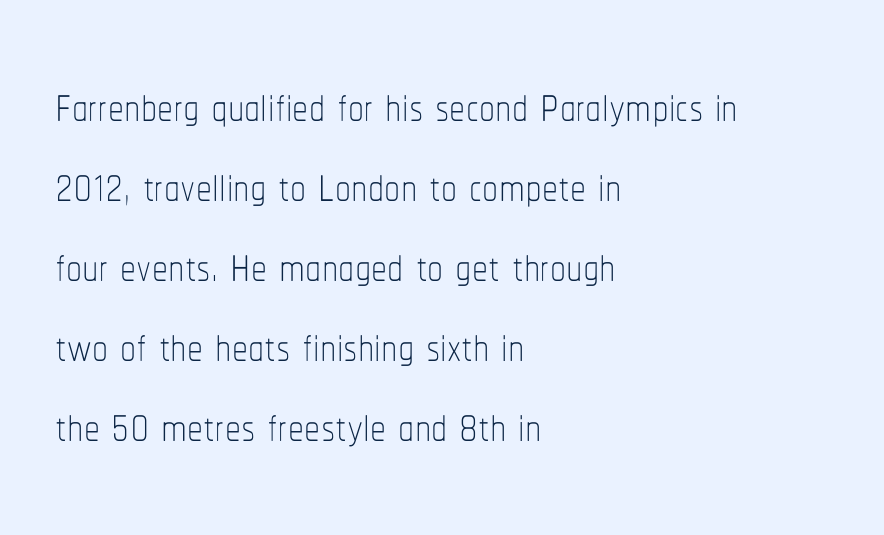
The letters advance in unequal steps, a hallmark of proportional type. Characters remain perfectly vertical along every line. Is the block centered? No — it sits flush against the left margin. Type without underlining. Students, observe: this is what conventionally led text looks like.
